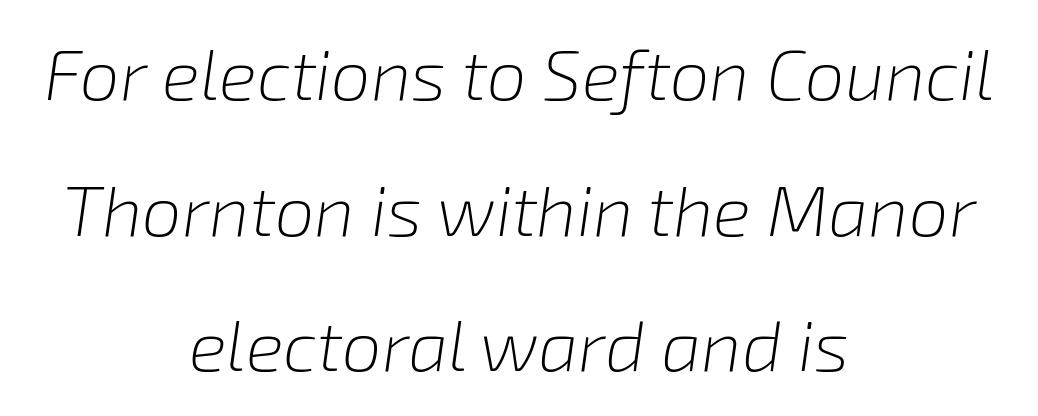
Q: Is the text bold? A: No.
Q: Is the text italic (slanted)? A: Yes, it leans right by about 8 degrees.
Q: Is the text underlined? A: No.
Q: How is the paragraph aligned? A: Centered.
Q: Is the spacing between letters normal or unusually wide? A: Normal.
Q: Is the spacing between lines tight, normal or loose? A: Loose.
Q: Width (condensed, normal, or wide)? A: Normal.
Q: Stroke contrast? A: Low.
Q: x-height? A: Medium.
Q: Monospaced? A: No.
